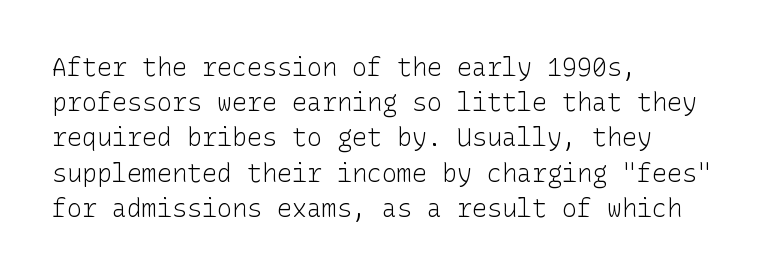
The image shows 25 px text type, upright; set left-aligned, normal line spacing (1.41x), normal letter spacing, not underlined.
